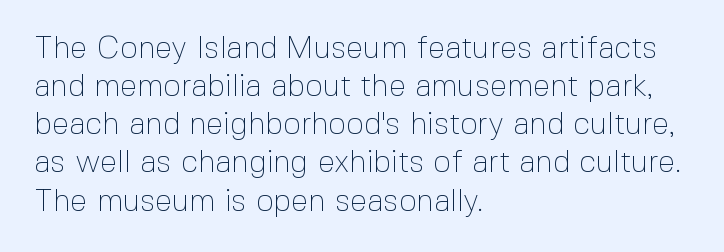
{"serif": "no", "italic": "no", "bold": "no", "weight": "thin", "width": "normal", "x_height": "medium", "monospaced": "no", "underline": "no", "align": "left", "line_spacing_ratio": 1.23, "letter_spacing": "normal", "letter_spacing_em": 0.0, "glyph_px": 31}
